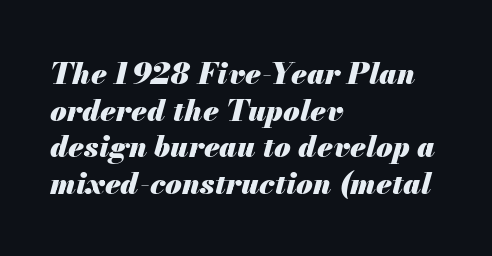
The image shows 30 px heavy type, italic (leaning right); set left-aligned, line spacing 1.22x, normal letter spacing, not underlined; medium stroke contrast and a small x-height.
